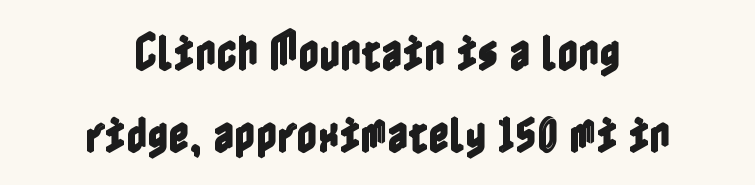
Nobody drew a line under any word here. This block would shrink considerably if given ordinary leading; it's expanded now. If you folded the block vertically in half, each line would mirror itself in length. How are the letters spaced? Ordinarily, with no added tracking. Unlike italic type, these characters show no tilt at all.
